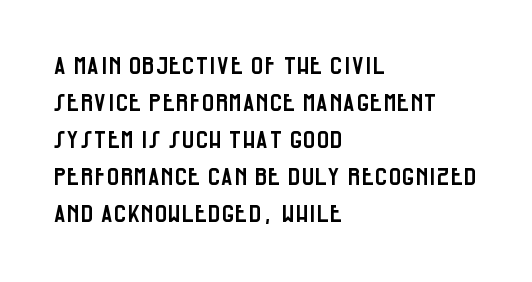
Q: Is the text italic (slanted)? A: No, it is upright.
Q: Is the text underlined? A: No.
Q: How is the paragraph aligned? A: Left-aligned.
Q: Is the spacing between letters normal or unusually wide? A: Normal.
Q: Is the spacing between lines tight, normal or loose? A: Normal.
